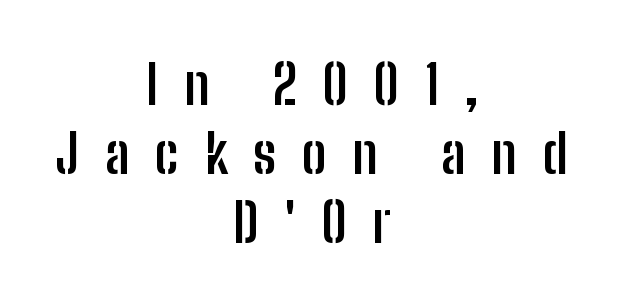
The image shows 54 px semibold, condensed sans-serif type, upright; set centered, normal line spacing (1.28x), unusually wide letter spacing (+0.48 em), not underlined; low stroke contrast and a medium x-height.
